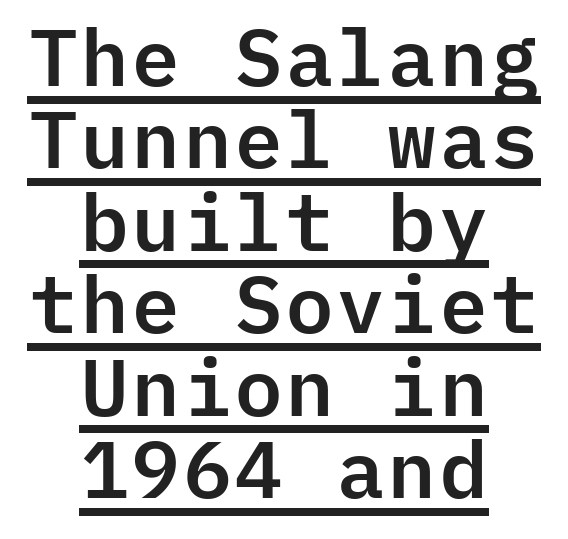
Q: Is the text italic (slanted)? A: No, it is upright.
Q: Is the typeface a serif or a sans-serif typeface? A: Sans-serif.
Q: Is the text underlined? A: Yes.
Q: How is the paragraph aligned? A: Centered.
Q: Is the spacing between letters normal or unusually wide? A: Normal.
Q: Is the spacing between lines tight, normal or loose? A: Tight.
Q: Width (condensed, normal, or wide)? A: Normal.
Q: Stroke contrast? A: Low.
Q: x-height? A: Medium.
Q: Monospaced? A: Yes.
